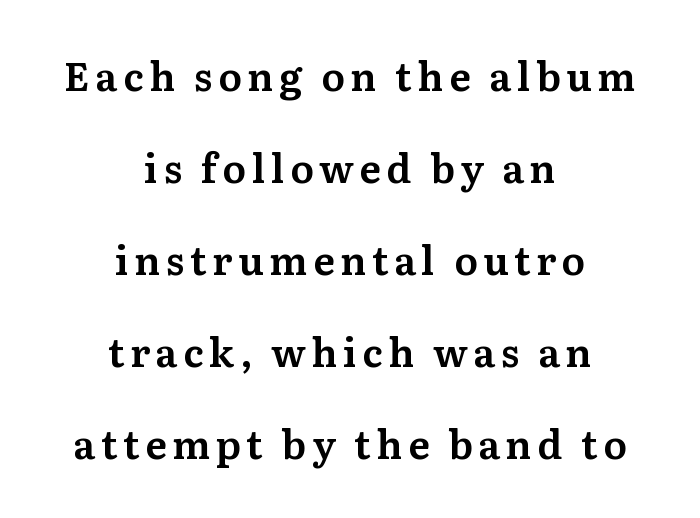
{"serif": "yes", "italic": "no", "width": "normal", "stroke_contrast": "medium", "x_height": "medium", "monospaced": "no", "underline": "no", "align": "center", "line_spacing": "loose", "line_spacing_ratio": 2.36, "glyph_px": 39}
